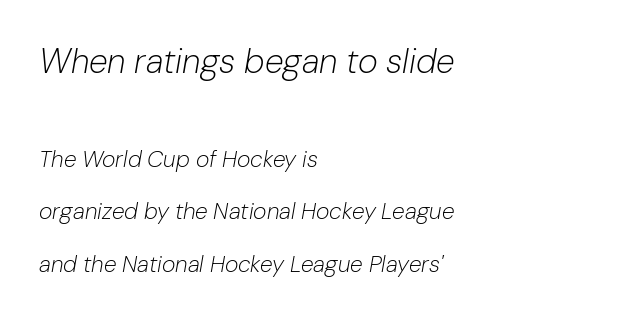
The image shows 34 px light type, italic (leaning right); set left-aligned, loose line spacing (2.28x), normal letter spacing, not underlined; the first (top) block is 1.48x larger; low stroke contrast and a medium x-height.
